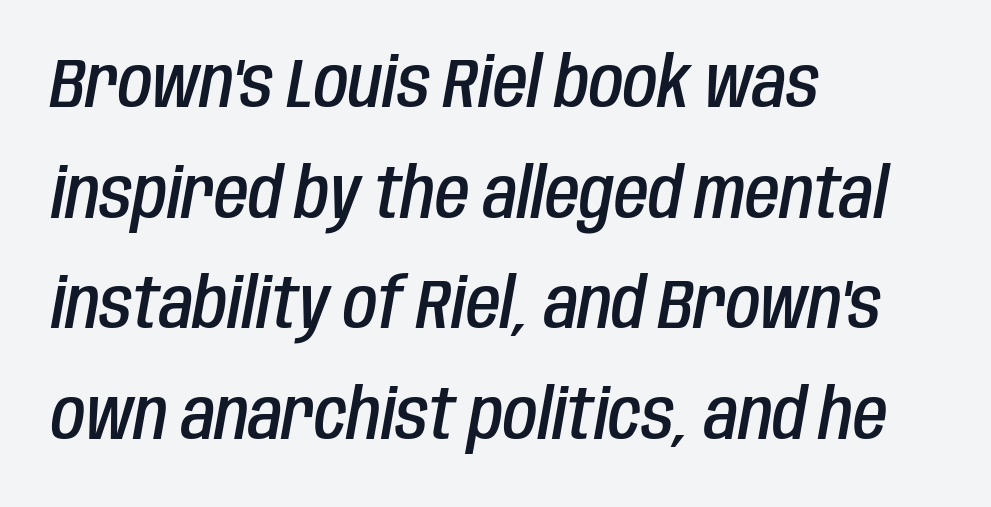
Letters rest on an invisible, unmarked baseline. Is this a fixed-width face? No — the glyphs have proportional, varying widths. Horizontal bands of white between lines are of average thickness. Yep, that's italic — everything's leaning.
